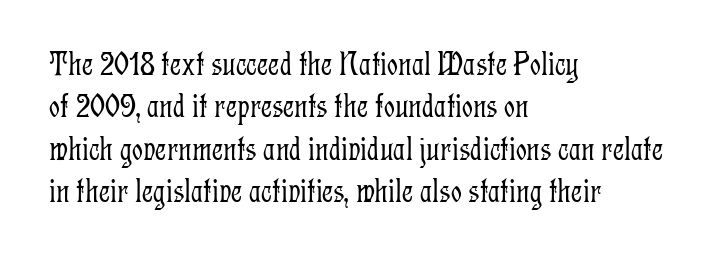
{"serif": "yes", "italic": "no", "bold": "no", "weight": "light", "width": "condensed", "stroke_contrast": "low", "x_height": "medium", "monospaced": "no", "underline": "no", "align": "left", "line_spacing": "normal", "line_spacing_ratio": 1.25, "letter_spacing": "normal", "letter_spacing_em": 0.0, "glyph_px": 34}
